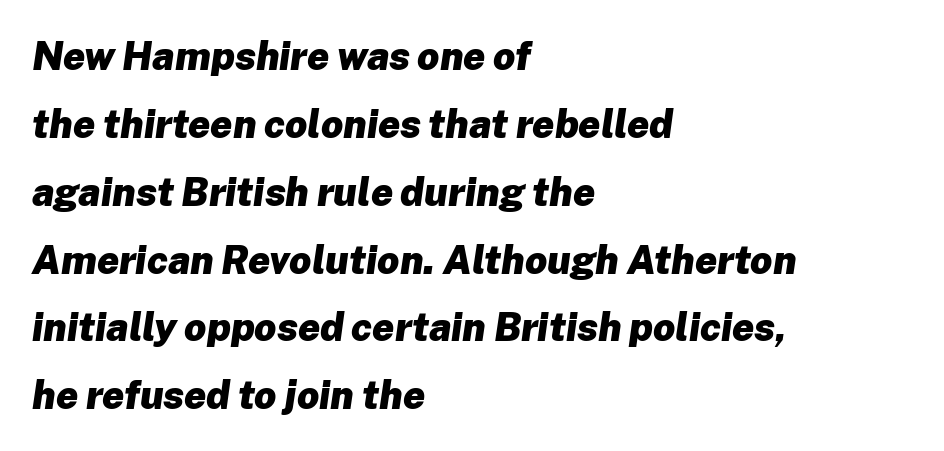
Notice how the stems are inclined rather than vertical — that's the hallmark of italics. The type is set solid horizontally, with unmodified tracking. Only glyphs here, with clear space below each row. Think of a printed novel: that variable character pitch is what you see here. Its strokes are broad and dark, the hallmark of bold type.
